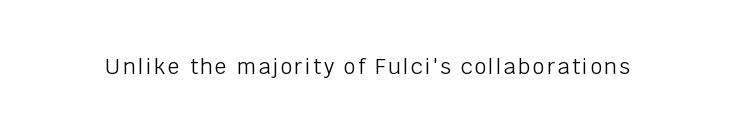
{"italic": "no", "bold": "no", "underline": "no", "glyph_px": 21}
